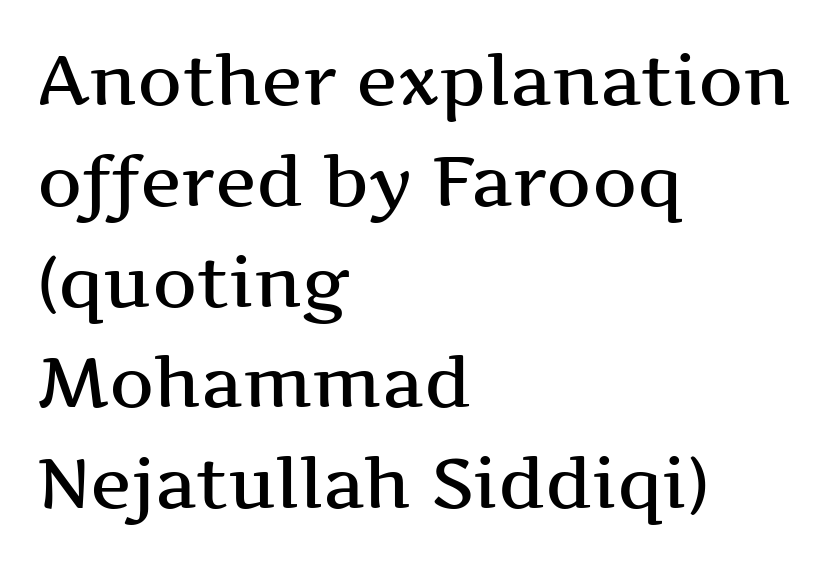
Q: Is the text italic (slanted)? A: No, it is upright.
Q: Is the typeface a serif or a sans-serif typeface? A: Serif.
Q: Is the text underlined? A: No.
Q: How is the paragraph aligned? A: Left-aligned.
Q: Is the spacing between letters normal or unusually wide? A: Normal.
Q: Is the spacing between lines tight, normal or loose? A: Normal.
Q: Width (condensed, normal, or wide)? A: Wide.
Q: Stroke contrast? A: Medium.
Q: x-height? A: Medium.
Q: Monospaced? A: No.
